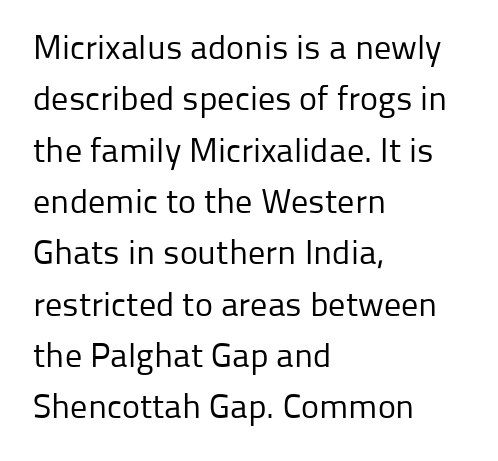
Students, observe: this is what conventionally led text looks like. Underline: absent. Each letter keeps its own natural width here, so spacing adapts to shape. The letterforms sit at book weight or below. Characters follow at the spacing the type designer built in.
